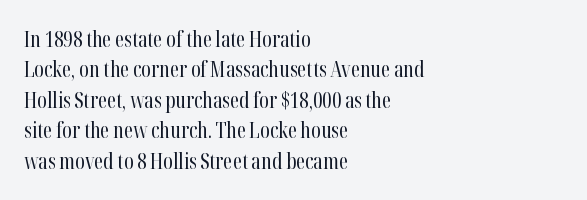
{"italic": "no", "bold": "no", "underline": "no", "align": "left", "line_spacing": "normal", "line_spacing_ratio": 1.45, "letter_spacing": "normal", "letter_spacing_em": 0.0, "glyph_px": 21}
